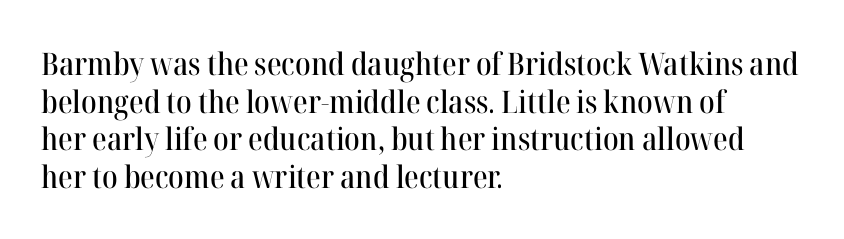
Q: Is the text italic (slanted)? A: No, it is upright.
Q: Is the typeface a serif or a sans-serif typeface? A: Serif.
Q: Is the text underlined? A: No.
Q: How is the paragraph aligned? A: Left-aligned.
Q: Is the spacing between letters normal or unusually wide? A: Normal.
Q: Width (condensed, normal, or wide)? A: Normal.
Q: Stroke contrast? A: High.
Q: x-height? A: Medium.
Q: Monospaced? A: No.
